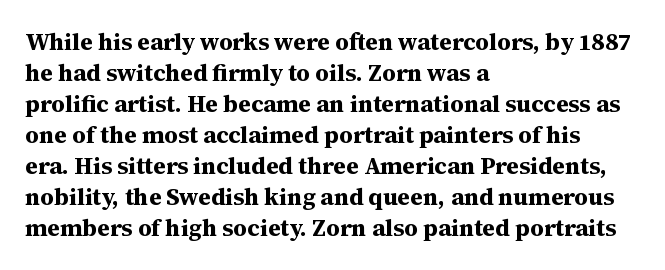
Q: Is the text bold? A: Yes.
Q: Is the text italic (slanted)? A: No, it is upright.
Q: Is the text underlined? A: No.
Q: How is the paragraph aligned? A: Left-aligned.
Q: Is the spacing between letters normal or unusually wide? A: Normal.
Q: Is the spacing between lines tight, normal or loose? A: Normal.
